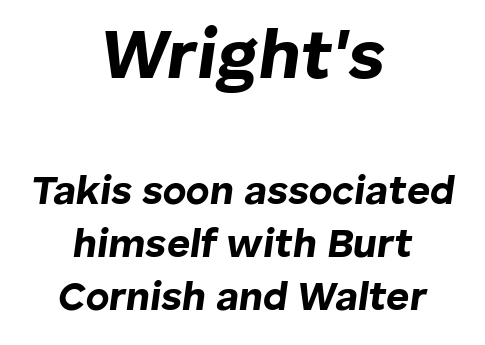
Each glyph is drawn with heavy, bold strokes. Is the letter spacing exaggerated? No — it looks like the ordinary default. You could not count columns in this text — the font is proportionally spaced. Regular leading. The earlier block is typeset at a bigger size than the later block. The zone under the glyphs is completely vacant.
